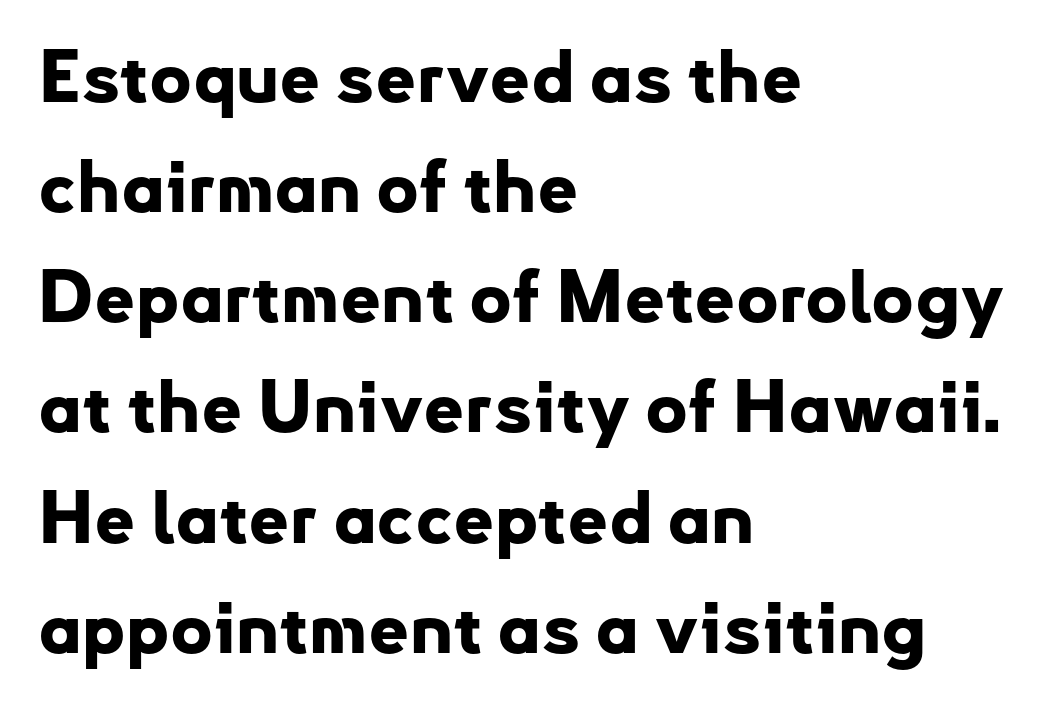
This sample has the flowing, uneven cadence of proportional lettering. The font's upright variant was chosen for this text. The glyphs are unaccompanied by any horizontal stroke below them. Rows of type keep a routine distance in the vertical direction. You could call the tracking neutral — neither tight nor loose. Line starts are locked; line ends wander.
